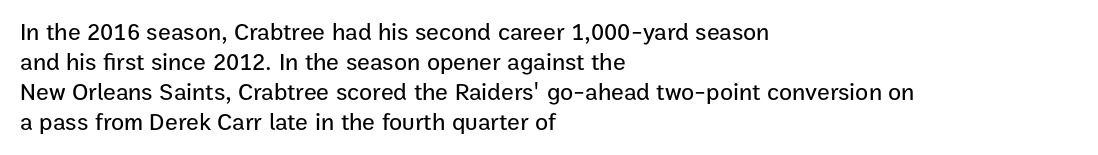
Q: Is the text italic (slanted)? A: No, it is upright.
Q: Is the text underlined? A: No.
Q: How is the paragraph aligned? A: Left-aligned.
Q: Is the spacing between letters normal or unusually wide? A: Normal.
Q: Is the spacing between lines tight, normal or loose? A: Normal.
